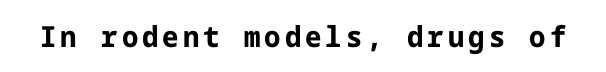
Q: Is the text bold? A: Yes.
Q: Is the text italic (slanted)? A: No, it is upright.
Q: Is the typeface a serif or a sans-serif typeface? A: Sans-serif.
Q: Is the text underlined? A: No.
Q: Width (condensed, normal, or wide)? A: Normal.
Q: Stroke contrast? A: Low.
Q: x-height? A: Medium.
